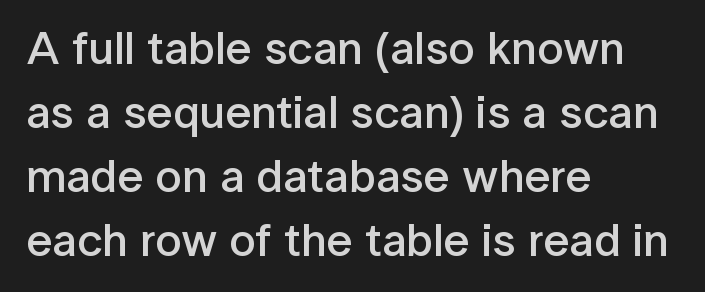
Q: Is the text bold? A: Semi-bold.
Q: Is the text italic (slanted)? A: No, it is upright.
Q: Is the typeface a serif or a sans-serif typeface? A: Sans-serif.
Q: Is the text underlined? A: No.
Q: How is the paragraph aligned? A: Left-aligned.
Q: Is the spacing between letters normal or unusually wide? A: Normal.
Q: Is the spacing between lines tight, normal or loose? A: Normal.
Q: Width (condensed, normal, or wide)? A: Normal.
Q: Stroke contrast? A: Low.
Q: x-height? A: Medium.
Q: Monospaced? A: No.
